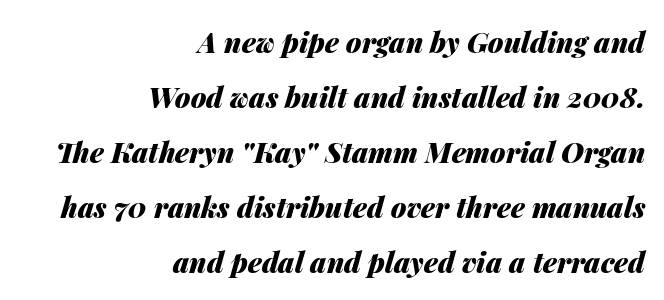
Here the designer chose a conventional face with non-uniform glyph widths. You could call the tracking neutral — neither tight nor loose. Does the leading feel generous? Absolutely, it's lavish. These lines were composed using italics.
